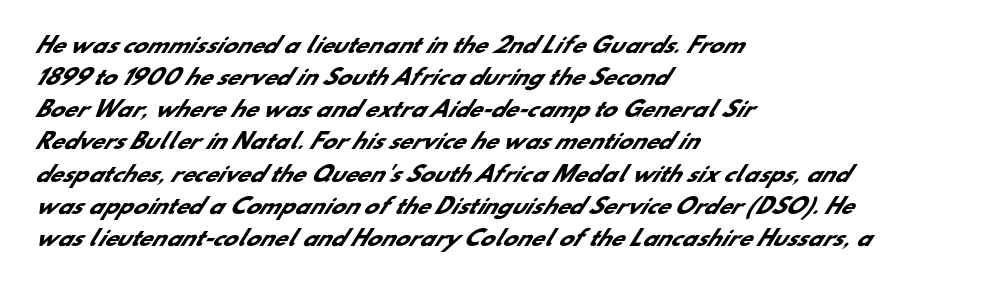
The image shows 21 px bold type; set left-aligned, normal line spacing (1.53x), normal letter spacing, not underlined.
